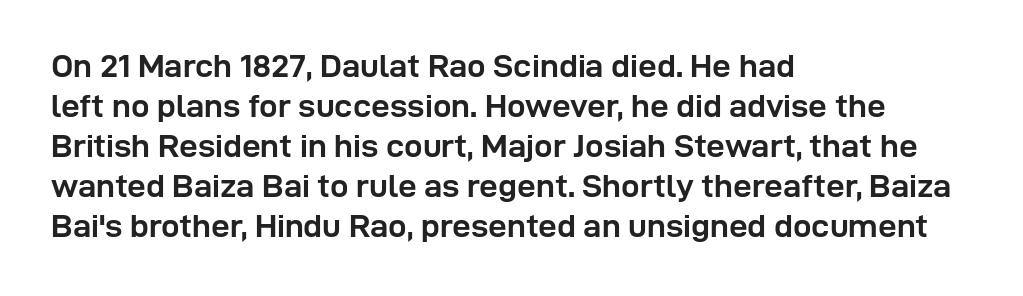
The image shows 33 px semibold sans-serif type, upright; set left-aligned, line spacing 1.21x, normal letter spacing, not underlined; low stroke contrast and a medium x-height.
